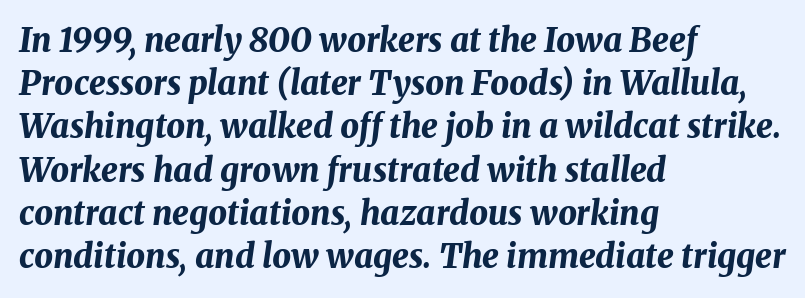
The image shows 33 px bold type, italic (leaning right); set left-aligned, normal line spacing (1.31x), normal letter spacing, not underlined; medium stroke contrast and a medium x-height.
